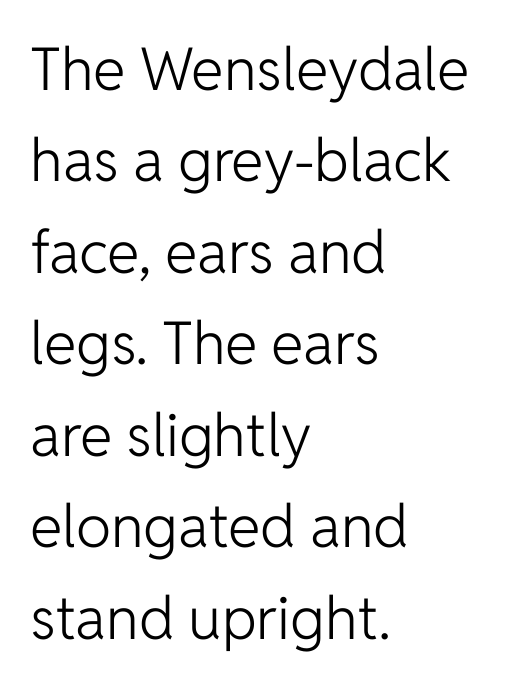
The image shows 59 px light sans-serif type, upright; set left-aligned, normal line spacing (1.55x), normal letter spacing, not underlined; low stroke contrast and a medium x-height.
